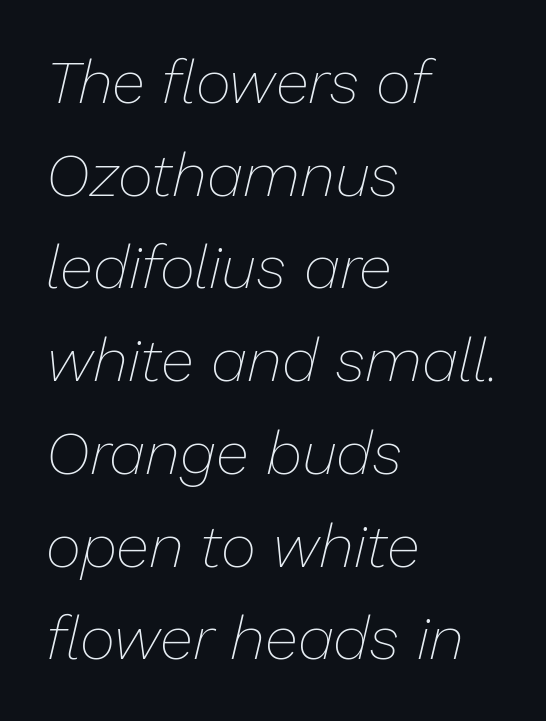
The image shows 61 px thin type, italic (leaning right); set left-aligned, normal line spacing (1.52x), normal letter spacing, not underlined; low stroke contrast and a medium x-height.
